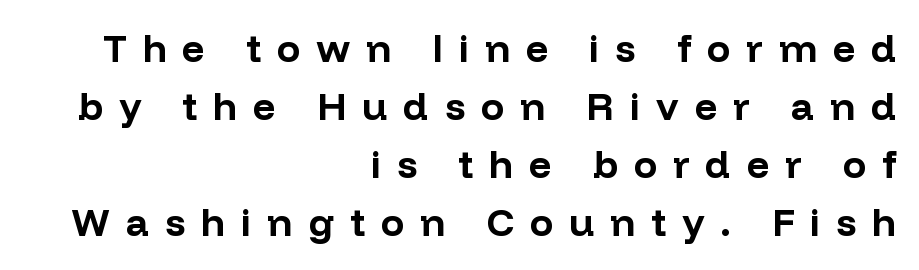
The image shows 39 px bold sans-serif type, upright; set right-aligned, normal line spacing (1.49x), unusually wide letter spacing (+0.41 em), not underlined; low stroke contrast and a medium x-height.
